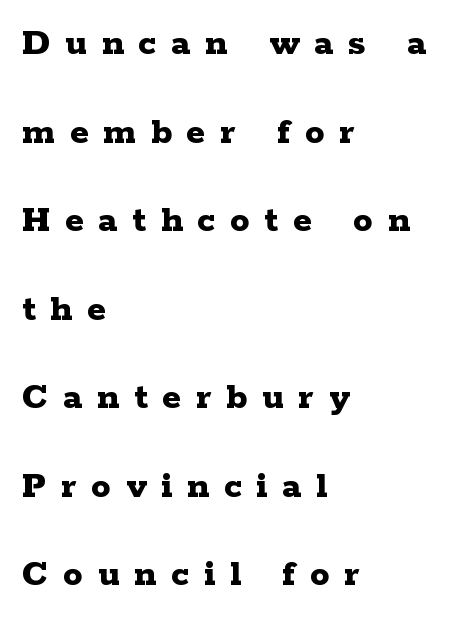
{"serif": "yes", "italic": "no", "bold": "yes", "weight": "bold", "width": "wide", "stroke_contrast": "low", "x_height": "medium", "monospaced": "no", "underline": "no", "align": "left", "line_spacing": "loose", "line_spacing_ratio": 2.27, "letter_spacing": "wide", "letter_spacing_em": 0.38, "glyph_px": 39}
